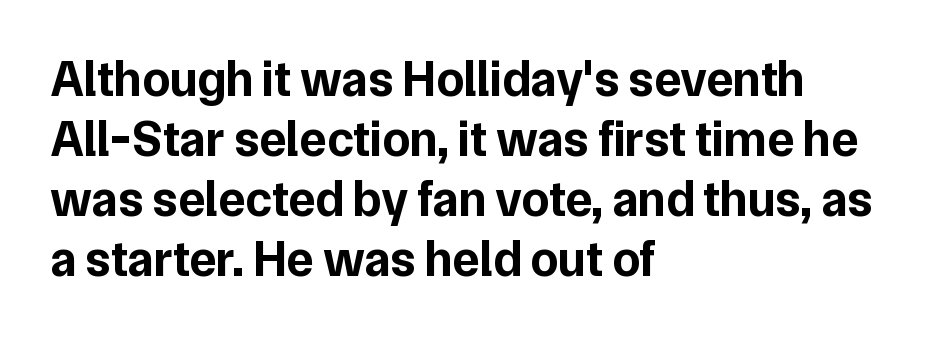
{"serif": "no", "italic": "no", "bold": "yes", "weight": "bold", "width": "normal", "stroke_contrast": "low", "x_height": "medium", "monospaced": "no", "underline": "no", "align": "left", "line_spacing_ratio": 1.2, "letter_spacing": "normal", "letter_spacing_em": 0.0, "glyph_px": 50}
